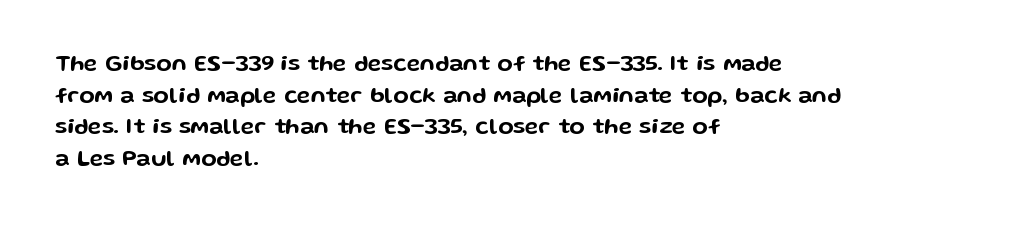
{"italic": "no", "underline": "no", "align": "left", "line_spacing": "normal", "line_spacing_ratio": 1.37, "letter_spacing": "normal", "letter_spacing_em": 0.0, "glyph_px": 23}
